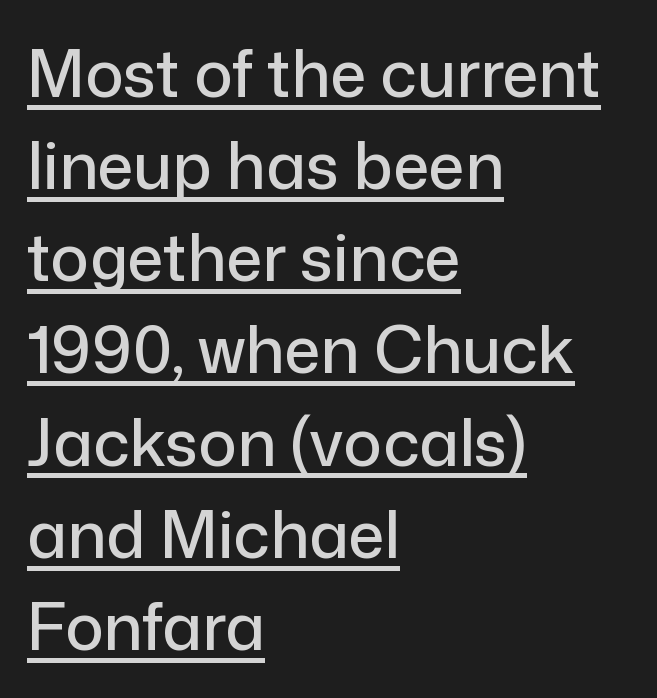
The image shows 64 px sans-serif type, upright; set left-aligned, normal line spacing (1.44x), normal letter spacing, underlined; low stroke contrast and a medium x-height.
